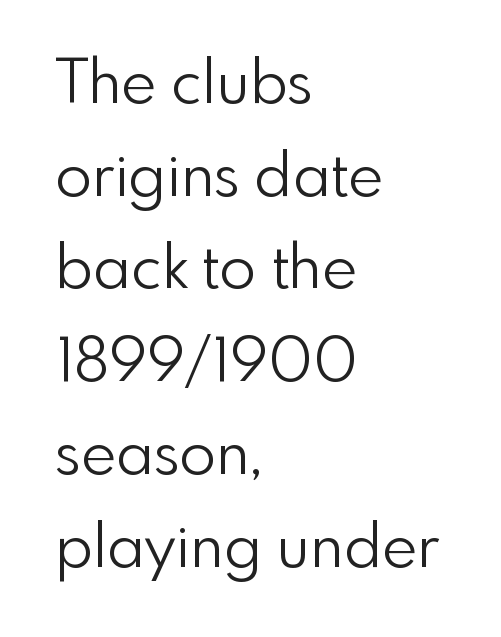
{"serif": "no", "italic": "no", "bold": "no", "weight": "light", "width": "normal", "stroke_contrast": "low", "x_height": "small", "monospaced": "no", "underline": "no", "align": "left", "line_spacing": "normal", "line_spacing_ratio": 1.52, "letter_spacing": "normal", "letter_spacing_em": 0.0, "glyph_px": 61}
